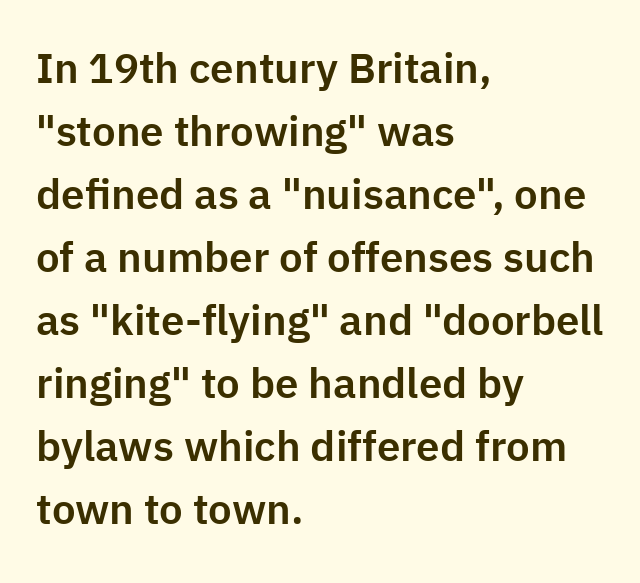
Do the characters align in a grid? No, the font is proportional. Letterform terminals end flat and unadorned throughout the passage. Tracking here is standard; glyphs follow each other at the usual distance. The glyphs are unaccompanied by any horizontal stroke below them.
